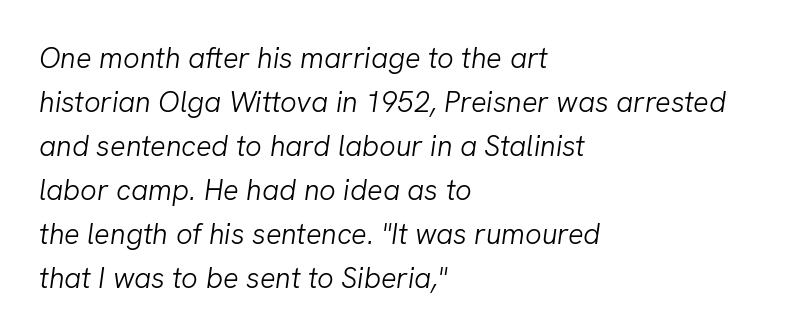
{"italic": "yes", "lean": "right", "slant_degrees": 8, "bold": "no", "weight": "light", "width": "normal", "stroke_contrast": "low", "x_height": "medium", "monospaced": "no", "underline": "no", "align": "left", "line_spacing": "normal", "line_spacing_ratio": 1.52, "letter_spacing": "normal", "letter_spacing_em": 0.0, "glyph_px": 29}
